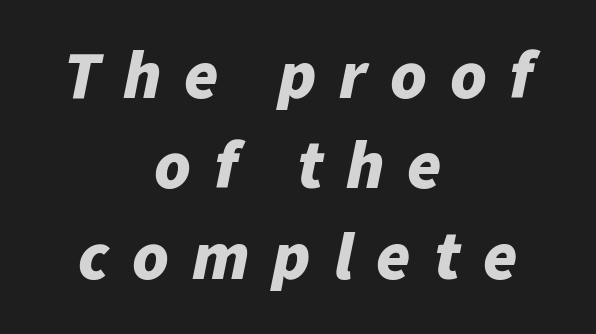
The image shows 69 px bold type, italic (leaning right); set centered, normal line spacing (1.31x), unusually wide letter spacing (+0.33 em), not underlined; low stroke contrast and a medium x-height.
